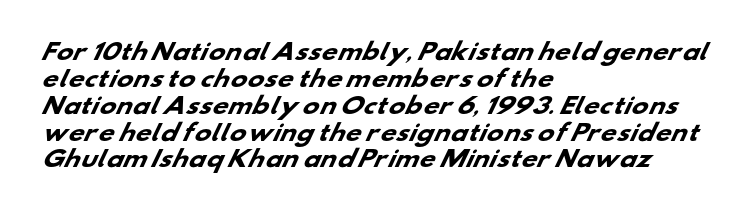
{"bold": "yes", "underline": "no", "align": "left", "line_spacing_ratio": 1.22, "letter_spacing": "normal", "letter_spacing_em": 0.0, "glyph_px": 22}
